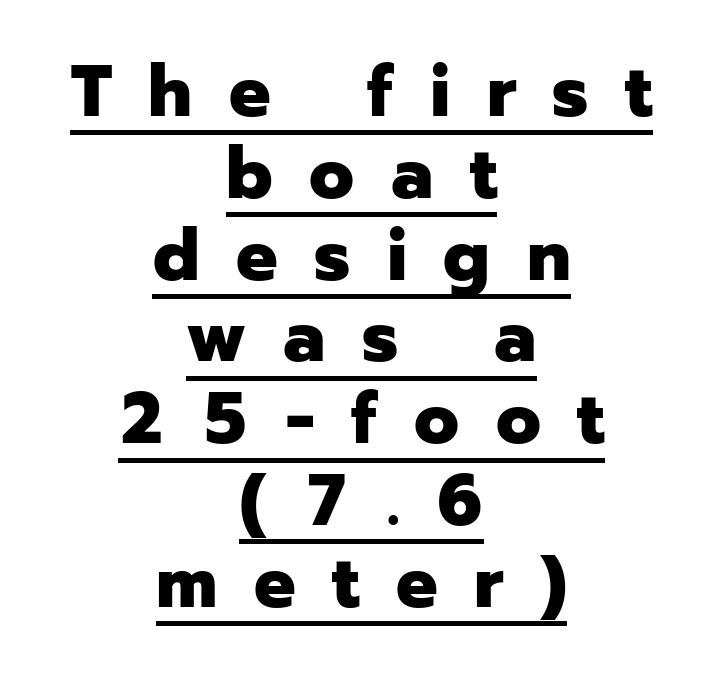
{"serif": "no", "italic": "no", "bold": "yes", "weight": "heavy", "width": "normal", "stroke_contrast": "low", "x_height": "medium", "monospaced": "no", "underline": "yes", "align": "center", "line_spacing": "tight", "line_spacing_ratio": 1.12, "letter_spacing": "wide", "letter_spacing_em": 0.5, "glyph_px": 73}
